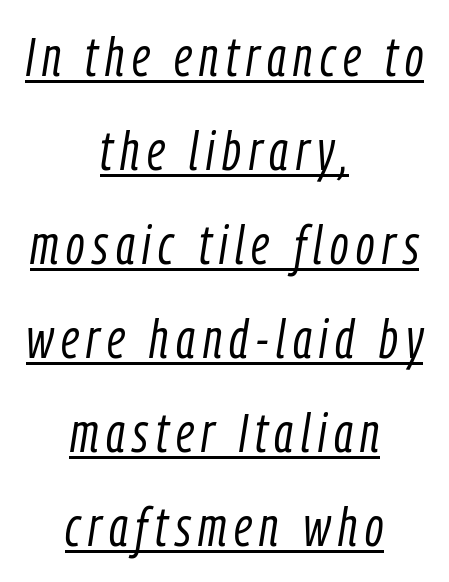
{"italic": "yes", "lean": "right", "slant_degrees": 9, "bold": "no", "weight": "light", "width": "condensed", "stroke_contrast": "low", "x_height": "medium", "monospaced": "no", "underline": "yes", "align": "center", "line_spacing_ratio": 1.74, "glyph_px": 54}
